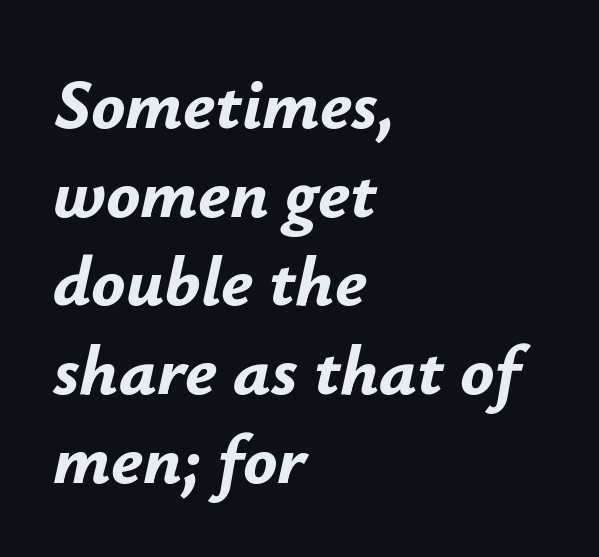
Q: Is the text bold? A: Yes.
Q: Is the text italic (slanted)? A: Yes, it leans right by about 12 degrees.
Q: Is the text underlined? A: No.
Q: How is the paragraph aligned? A: Left-aligned.
Q: Is the spacing between letters normal or unusually wide? A: Normal.
Q: Is the spacing between lines tight, normal or loose? A: Normal.
Q: Width (condensed, normal, or wide)? A: Normal.
Q: Stroke contrast? A: Low.
Q: x-height? A: Small.
Q: Monospaced? A: No.
